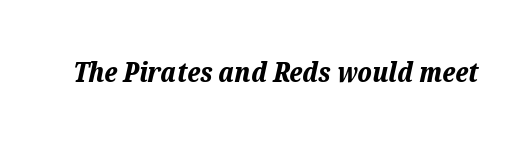
Q: Is the text bold? A: Yes.
Q: Is the text italic (slanted)? A: Yes, it leans right by about 12 degrees.
Q: Is the text underlined? A: No.
Q: Is the spacing between letters normal or unusually wide? A: Normal.
Q: Width (condensed, normal, or wide)? A: Normal.
Q: Stroke contrast? A: Low.
Q: x-height? A: Medium.
Q: Monospaced? A: No.
